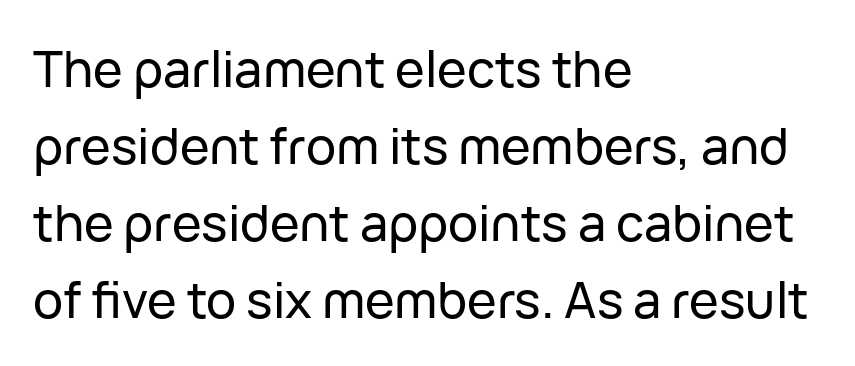
Upright lettering throughout. The rendering uses natural spacing where letterforms have individual widths. Does the copy run flush right? No — it runs flush left. How are the letters spaced? Ordinarily, with no added tracking. The face used here is a sans, in the tradition of grotesques and geometrics.
